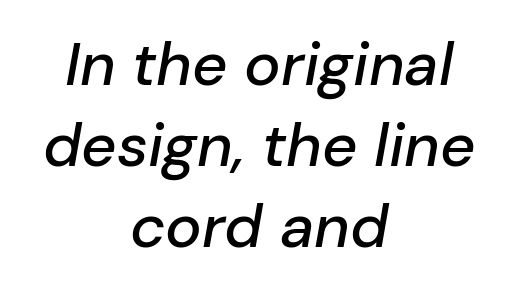
Style check: oblique. Is this a fixed-width face? No — the glyphs have proportional, varying widths. Vertically, the passage feels balanced, rows spaced as you'd expect. Both edges are ragged and mirror each other, which tells us the setting is centered. Observe the ordinary spacing: letters are neighbours, not strangers.
